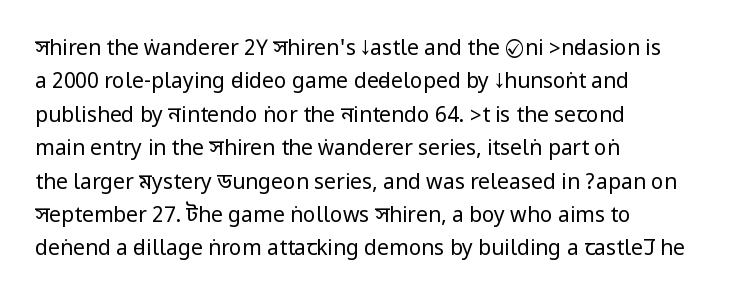
{"italic": "no", "bold": "no", "underline": "no", "align": "left", "line_spacing": "normal", "line_spacing_ratio": 1.59, "letter_spacing": "normal", "letter_spacing_em": 0.0, "glyph_px": 21}
